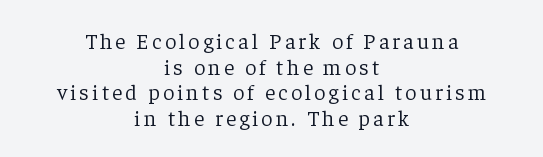
The image shows 22 px text type, upright; set centered, line spacing 1.16x, not underlined.
